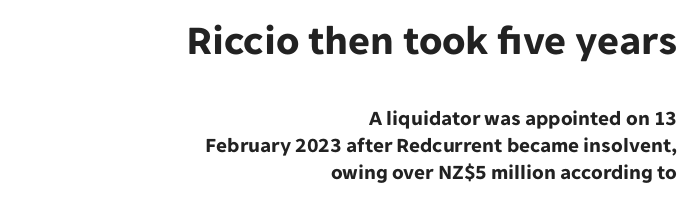
The specimen reads as upright at a glance. Does the type have serifs? No, each stem ends abruptly. Where is the straight margin? On the right. The glyphs are unaccompanied by any horizontal stroke below them. You get the large type first, then a drop to smaller type. As a designer I'd log this as weight 700, bold.
